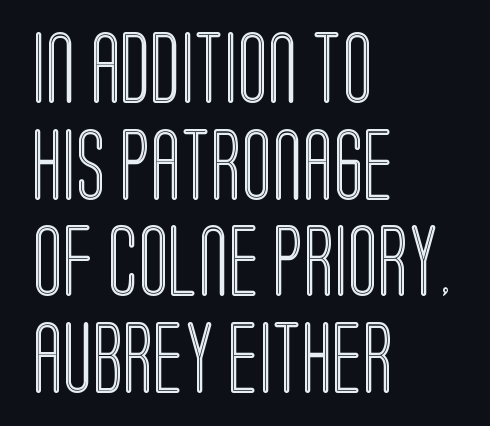
The image shows 71 px condensed type, upright; set left-aligned, normal line spacing (1.36x), normal letter spacing, not underlined; a large x-height.
